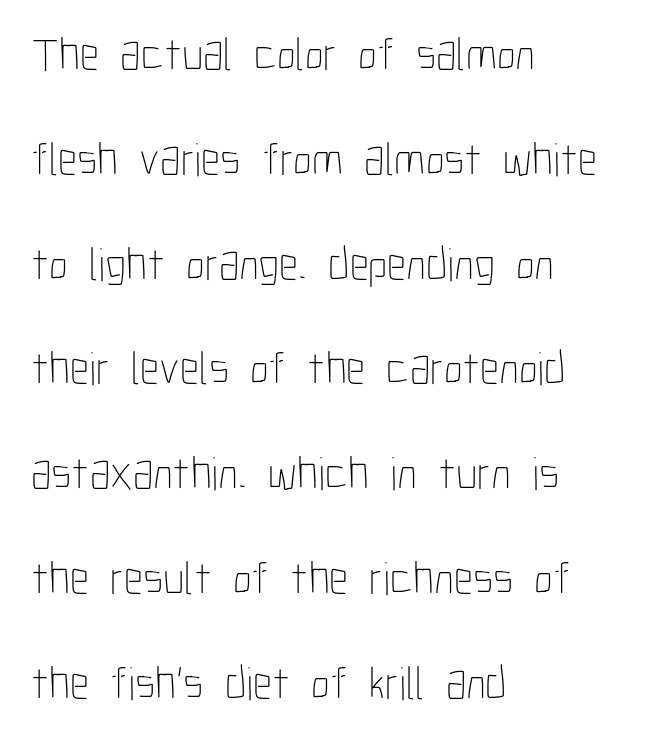
The rendering uses natural spacing where letterforms have individual widths. The text block is weighted toward the left margin, trailing off unevenly rightward. Characters remain perfectly vertical along every line. The font is comparable to plain body text, perhaps lighter. Just letters on the line, the space beneath them empty. The leading is generous, giving the passage an open texture.
